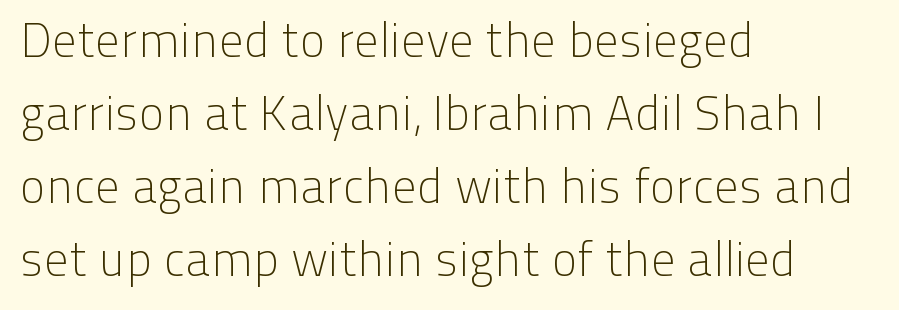
The image shows 49 px light sans-serif type, upright; set left-aligned, normal line spacing (1.49x), normal letter spacing, not underlined; low stroke contrast and a medium x-height.
